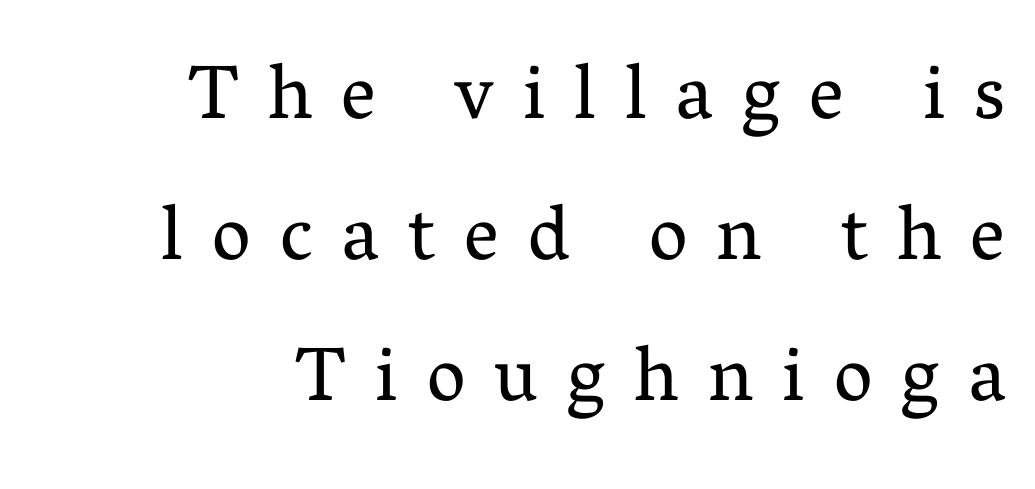
The image shows 77 px regular-weight serif type, upright; set right-aligned, line spacing 1.83x, unusually wide letter spacing (+0.38 em), not underlined; medium stroke contrast and a medium x-height.
